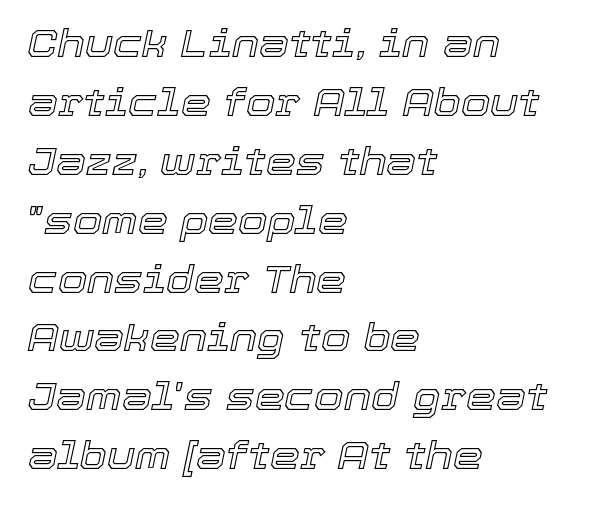
Q: Is the text italic (slanted)? A: Yes, it leans right by about 12 degrees.
Q: Is the text underlined? A: No.
Q: How is the paragraph aligned? A: Left-aligned.
Q: Is the spacing between letters normal or unusually wide? A: Normal.
Q: Is the spacing between lines tight, normal or loose? A: Normal.
Q: Width (condensed, normal, or wide)? A: Normal.
Q: x-height? A: Medium.
Q: Monospaced? A: No.
